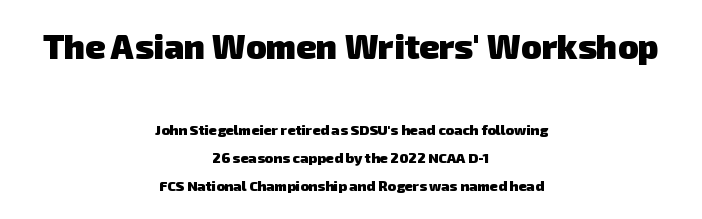
The image shows 34 px heavy sans-serif type; set centered, loose line spacing (2.01x), normal letter spacing, not underlined; the first (top) block is 2.43x larger; low stroke contrast and a medium x-height.
